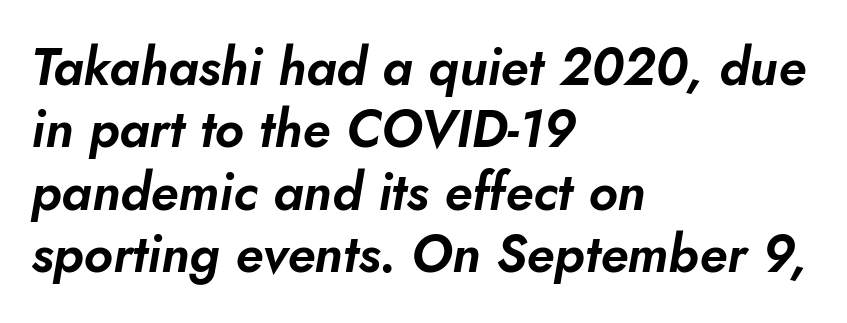
Q: Is the text italic (slanted)? A: Yes, it leans right by about 10 degrees.
Q: Is the text underlined? A: No.
Q: How is the paragraph aligned? A: Left-aligned.
Q: Is the spacing between letters normal or unusually wide? A: Normal.
Q: Width (condensed, normal, or wide)? A: Normal.
Q: Stroke contrast? A: Low.
Q: x-height? A: Small.
Q: Monospaced? A: No.
